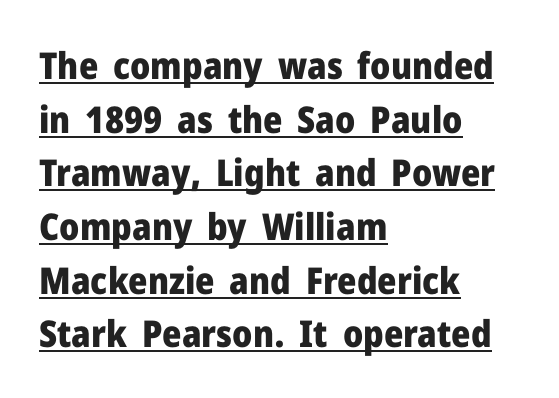
If you measured baseline to baseline, you'd find a middling distance. Look at the bottom of the vertical strokes: they stop flat, with no serifs. The gaps between neighbouring characters are ordinary and unremarkable. This sample has the flowing, uneven cadence of proportional lettering. Decoration check: the copy is underlined.
